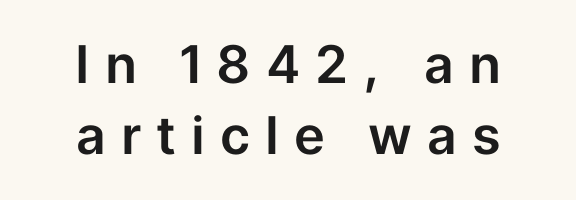
Horizontal alignment here is central, giving a formal, balanced look. These lines have a slow, spaced-out rhythm from letter to letter. A typesetter would call this leading conventional body-copy spacing. To sum up the face: it is a sans, with no serifs.
